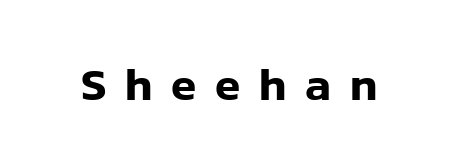
{"serif": "no", "italic": "no", "width": "normal", "stroke_contrast": "low", "x_height": "medium", "monospaced": "no", "underline": "no", "letter_spacing": "wide", "letter_spacing_em": 0.41, "glyph_px": 46}
